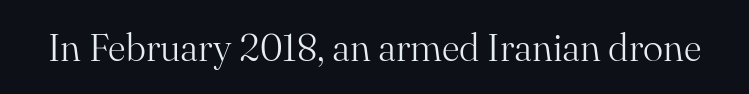
Q: Is the text bold? A: No.
Q: Is the text italic (slanted)? A: No, it is upright.
Q: Is the typeface a serif or a sans-serif typeface? A: Serif.
Q: Is the text underlined? A: No.
Q: Is the spacing between letters normal or unusually wide? A: Normal.
Q: Width (condensed, normal, or wide)? A: Normal.
Q: Stroke contrast? A: Medium.
Q: x-height? A: Small.
Q: Monospaced? A: No.
